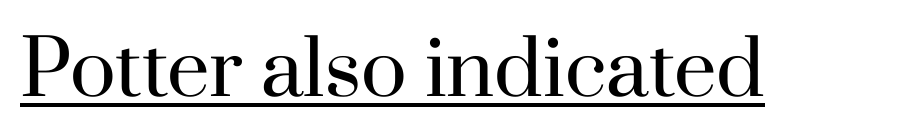
{"serif": "yes", "italic": "no", "bold": "no", "weight": "regular", "width": "normal", "stroke_contrast": "high", "x_height": "small", "monospaced": "no", "underline": "yes", "letter_spacing": "normal", "letter_spacing_em": 0.0, "glyph_px": 76}
